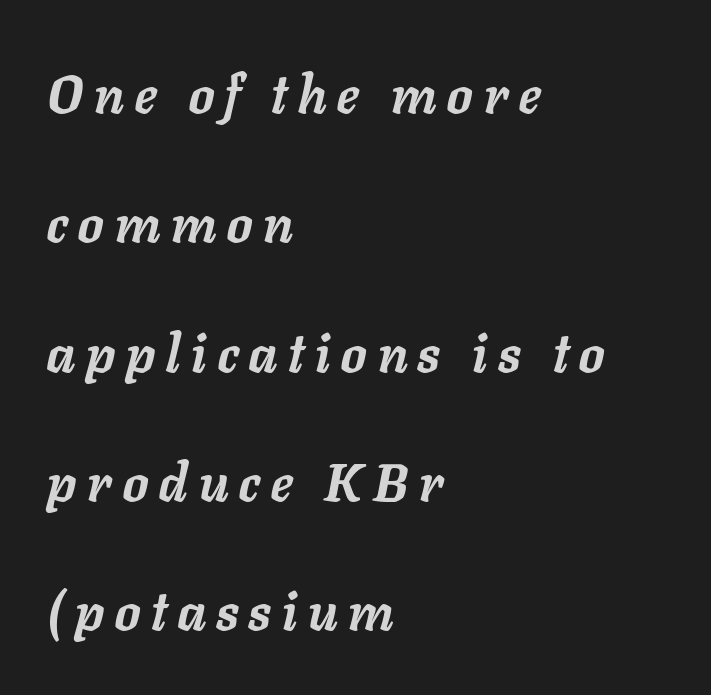
The image shows 53 px semibold type, italic (leaning right); set left-aligned, loose line spacing (2.44x), unusually wide letter spacing (+0.21 em), not underlined; low stroke contrast and a medium x-height.
